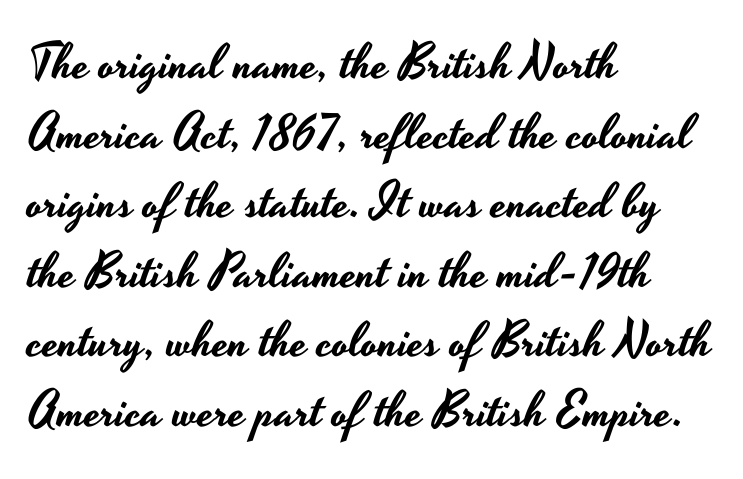
{"serif": "no", "width": "wide", "stroke_contrast": "low", "x_height": "small", "monospaced": "no", "underline": "no", "align": "left", "line_spacing": "normal", "line_spacing_ratio": 1.42, "letter_spacing": "normal", "letter_spacing_em": 0.0, "glyph_px": 49}
